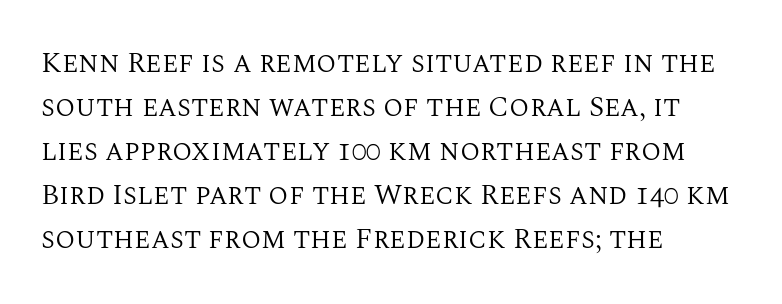
Q: Is the text bold? A: No.
Q: Is the text italic (slanted)? A: No, it is upright.
Q: Is the typeface a serif or a sans-serif typeface? A: Serif.
Q: Is the text underlined? A: No.
Q: How is the paragraph aligned? A: Left-aligned.
Q: Is the spacing between letters normal or unusually wide? A: Normal.
Q: Is the spacing between lines tight, normal or loose? A: Normal.
Q: Width (condensed, normal, or wide)? A: Normal.
Q: Stroke contrast? A: Medium.
Q: x-height? A: Large.
Q: Monospaced? A: No.
